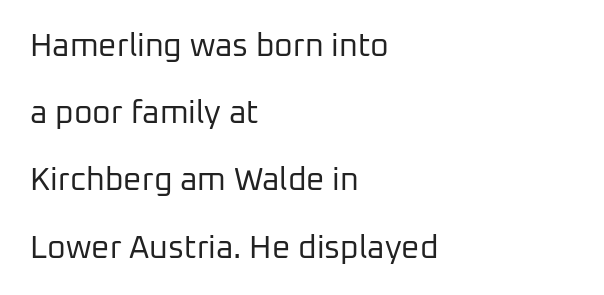
The image shows 32 px regular-weight sans-serif type, upright; set left-aligned, loose line spacing (2.1x), normal letter spacing, not underlined; low stroke contrast and a medium x-height.
